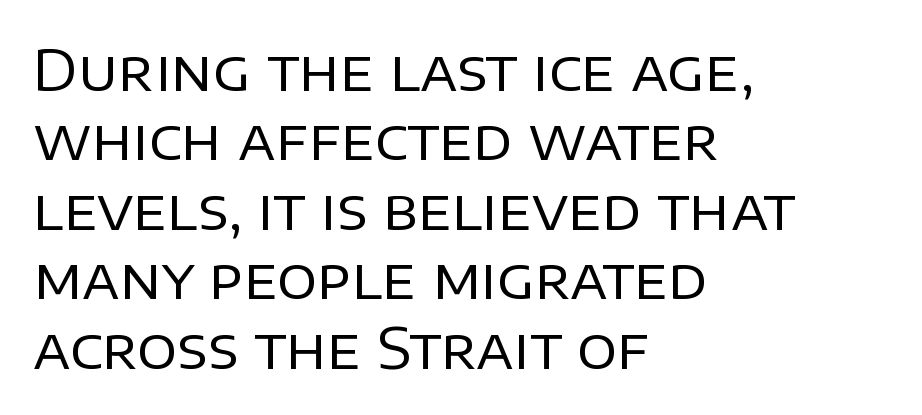
Each row of text sits above clean, open space. Default kerning and tracking; the words read as compact shapes. The font family rendered here belongs to the sans-serif group. Ascenders rise straight up at ninety degrees. You could not count columns in this text — the font is proportionally spaced. The strokes are not fattened; the text isn't bold.
